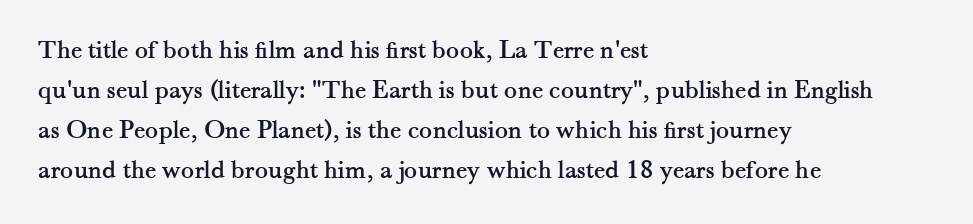
{"italic": "no", "underline": "no", "align": "left", "line_spacing": "normal", "line_spacing_ratio": 1.48, "letter_spacing": "normal", "letter_spacing_em": 0.0, "glyph_px": 27}
